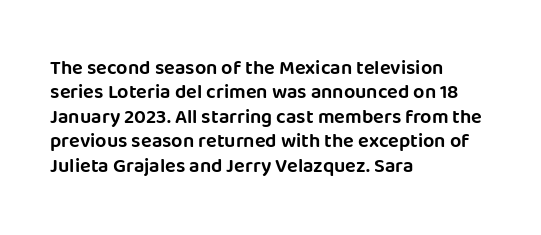
Look at the tracking — it's just the regular setting, nothing added. Horizontal alignment here is leftward, the default for most running prose. Clear beneath every line of the passage. Unlike italic type, these characters show no tilt at all.
